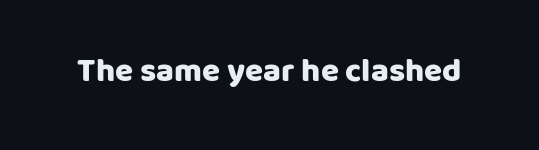
Examine the stroke ends and you'll find no serifs. Spacing verdict: proportional, widths tailored to each character. Do the letters lean? They stand straight. Nothing unusual about the tracking: characters are spaced as the font intends. Type without underlining.
